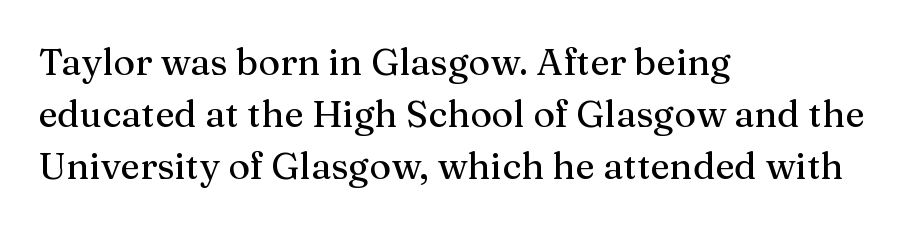
{"serif": "yes", "italic": "no", "width": "normal", "stroke_contrast": "medium", "x_height": "medium", "monospaced": "no", "underline": "no", "align": "left", "line_spacing": "normal", "line_spacing_ratio": 1.4, "letter_spacing": "normal", "letter_spacing_em": 0.0, "glyph_px": 37}
